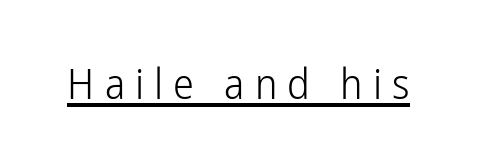
The image shows 42 px light, condensed sans-serif type, upright; set unusually wide letter spacing (+0.24 em), underlined; low stroke contrast and a medium x-height.
